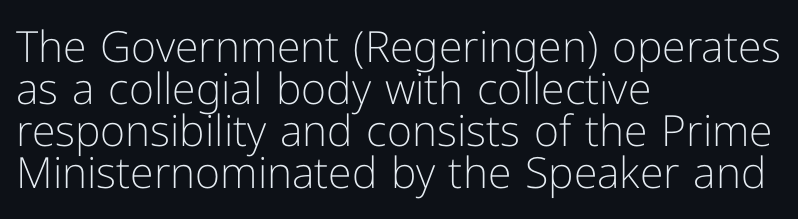
Note the varied advance widths — an 'i' is clearly narrower than an 'm'. Unmarked baselines from the first word to the last. This sample uses plain, unmodified letter spacing. Note: no serifs on the glyphs. Italic? Not at all — the glyphs are vertical. The font is comparable to plain body text, perhaps lighter.
